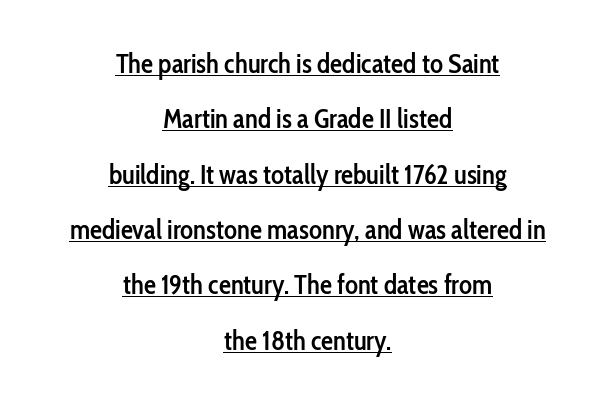
The image shows 27 px text type, upright; set centered, loose line spacing (2.05x), normal letter spacing, underlined.
